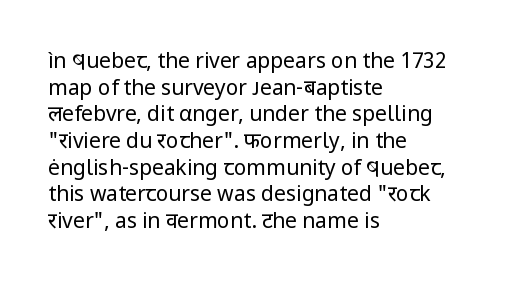
The image shows 21 px text type, upright; set left-aligned, normal line spacing (1.27x), normal letter spacing, not underlined.
